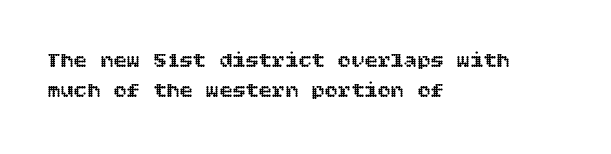
Q: Is the text italic (slanted)? A: No, it is upright.
Q: Is the text underlined? A: No.
Q: How is the paragraph aligned? A: Left-aligned.
Q: Is the spacing between letters normal or unusually wide? A: Normal.
Q: Is the spacing between lines tight, normal or loose? A: Normal.
